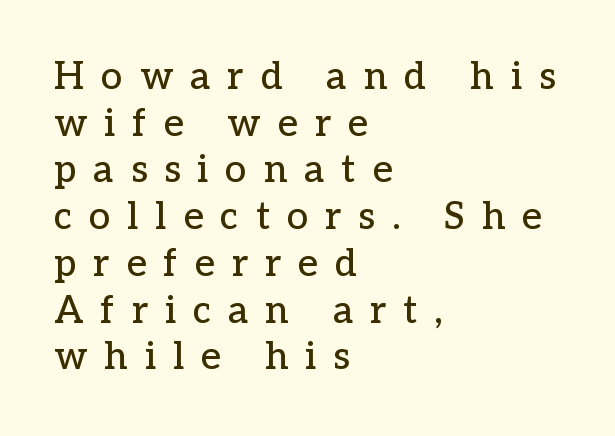
{"serif": "yes", "italic": "no", "width": "normal", "stroke_contrast": "low", "x_height": "medium", "monospaced": "no", "underline": "no", "align": "left", "line_spacing_ratio": 1.23, "letter_spacing": "wide", "letter_spacing_em": 0.45, "glyph_px": 38}
